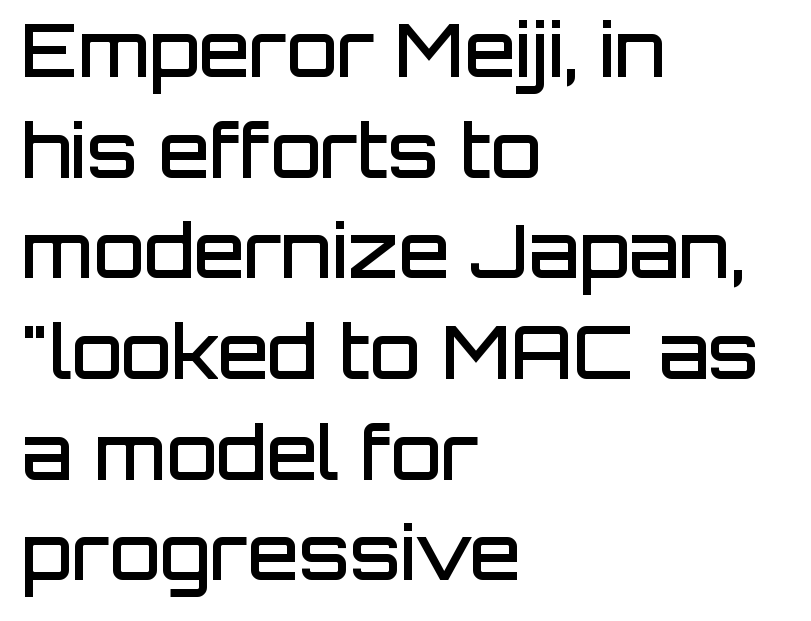
The glyphs in this specimen are sans serif. The horizontal fit of the characters is conventional and even. This sample has the flowing, uneven cadence of proportional lettering. In terms of posture, this sample is upright. Is there much room between lines? A standard amount, neither cramped nor airy. Only glyphs here, with clear space below each row.
